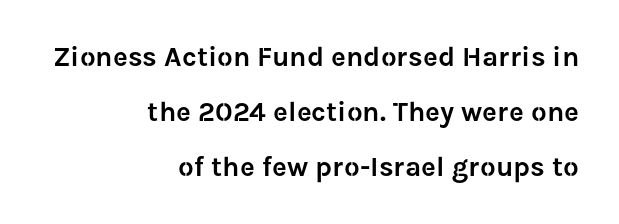
{"serif": "no", "italic": "no", "width": "normal", "stroke_contrast": "low", "x_height": "medium", "monospaced": "no", "underline": "no", "align": "right", "line_spacing": "loose", "line_spacing_ratio": 1.96, "letter_spacing": "normal", "letter_spacing_em": 0.0, "glyph_px": 28}
